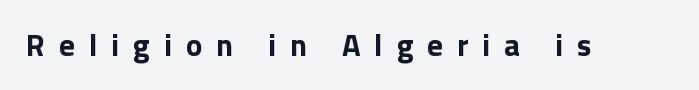
{"serif": "no", "italic": "no", "bold": "yes", "weight": "bold", "width": "normal", "stroke_contrast": "low", "x_height": "medium", "monospaced": "no", "underline": "no", "letter_spacing": "wide", "letter_spacing_em": 0.45, "glyph_px": 31}
